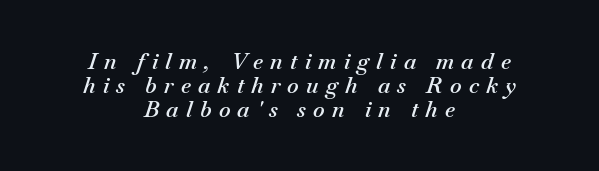
{"italic": "yes", "lean": "right", "slant_degrees": 18, "bold": "semi", "underline": "no", "align": "center", "line_spacing": "tight", "line_spacing_ratio": 1.08, "letter_spacing": "wide", "letter_spacing_em": 0.33, "glyph_px": 22}
